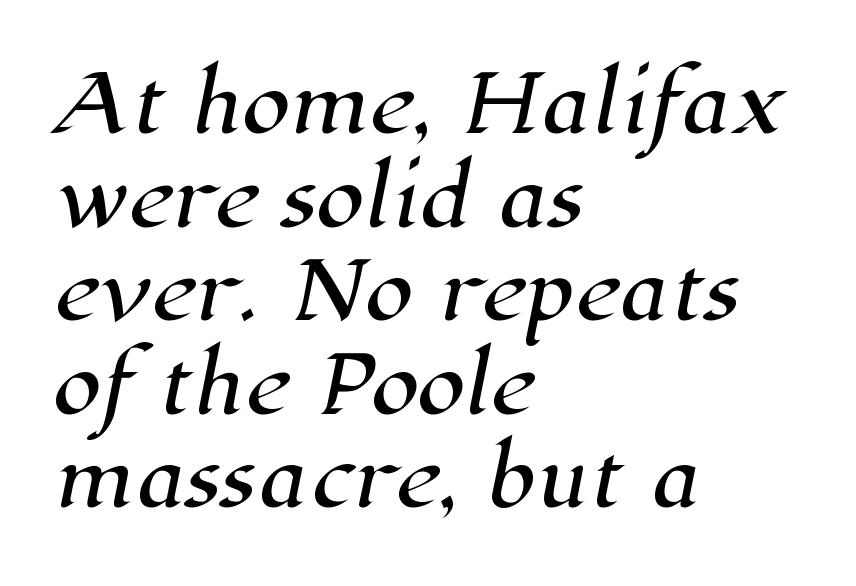
Standard letterfit; no display-style spreading of the glyphs. The string is rendered with underlining switched off. Leftover space on each line is placed entirely after the last word. Check where the strokes stop: tiny serifs finish them off. Do the characters align in a grid? No, the font is proportional.
